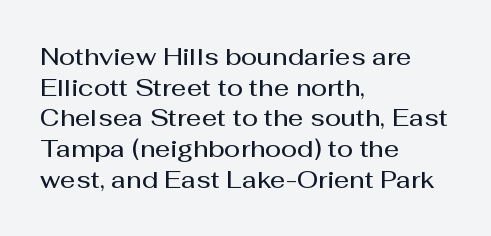
The image shows 24 px text type, upright; set left-aligned, normal line spacing (1.28x), normal letter spacing, not underlined.
